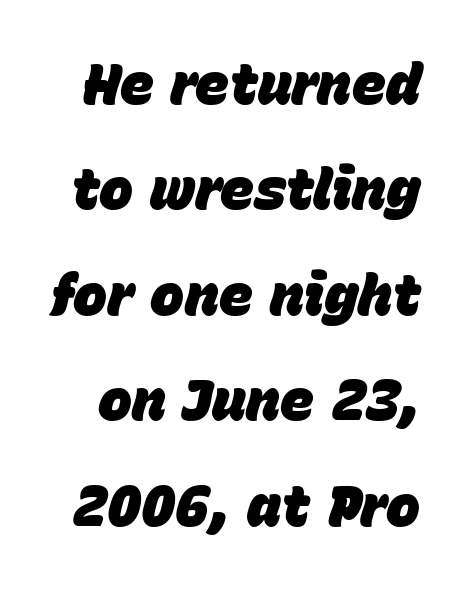
This sample uses plain, unmodified letter spacing. Character widths vary here, with narrow letters taking less room than wide ones. The space directly below the letters is spotless. The whole block is typeset with a tilt. The face used here has the dense, thick strokes of a bold.
